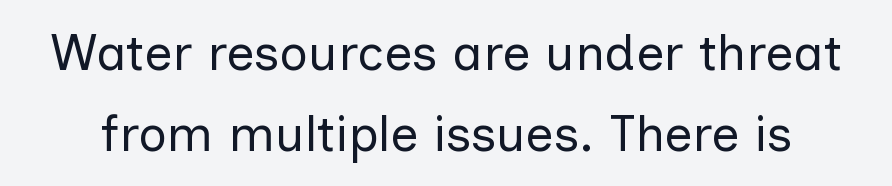
The image shows 50 px regular-weight sans-serif type, upright; set normal line spacing (1.62x), normal letter spacing, not underlined; low stroke contrast and a medium x-height.
